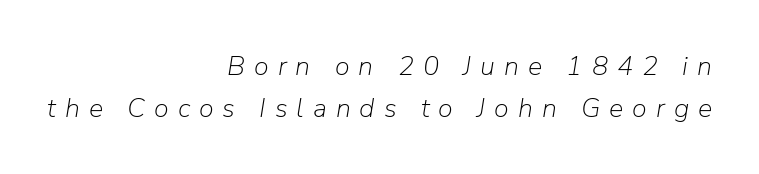
Does the leading feel generous? No, just average. The paragraph has a hard right edge and a soft left edge. No letter is thick-stroked: the sample isn't bold. The rendering inserts visible extra space after every character.
